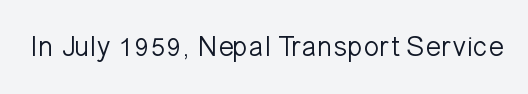
The image shows 29 px light sans-serif type, upright; set normal letter spacing, not underlined; low stroke contrast and a medium x-height.
